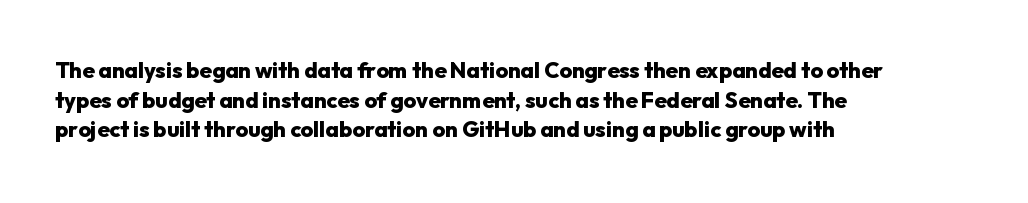
Caption: standard tracking, unaltered. Bold? Absolutely — the strokes are thick and heavy. Where is the straight margin? On the left. The line-height multiplier appears to be the usual default. Underlining? Definitely not there. Upright lettering throughout.
